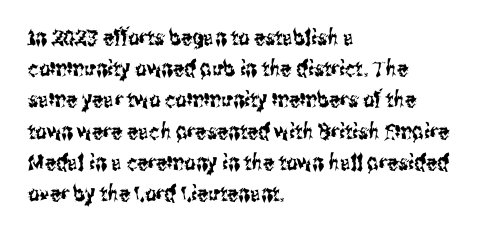
The image shows 22 px text type, upright; set left-aligned, normal line spacing (1.42x), normal letter spacing, not underlined.
